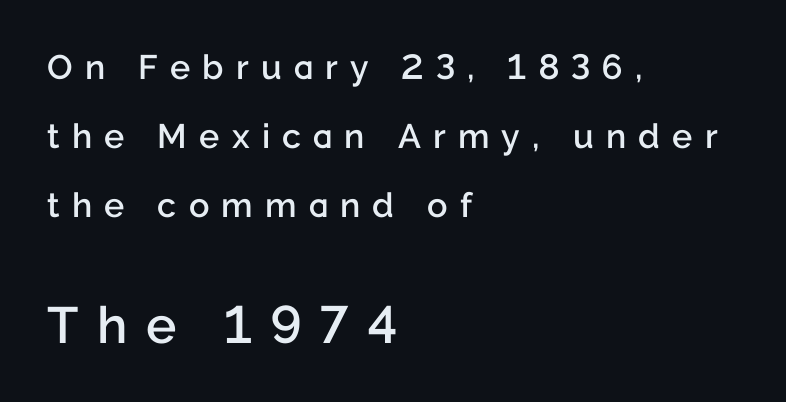
{"serif": "no", "italic": "no", "bold": "semi", "weight": "semibold", "width": "normal", "stroke_contrast": "low", "x_height": "medium", "monospaced": "no", "underline": "no", "align": "left", "line_spacing": "loose", "line_spacing_ratio": 2.03, "letter_spacing": "wide", "letter_spacing_em": 0.36, "larger_block": "second", "size_ratio": 1.5, "glyph_px": 51}
